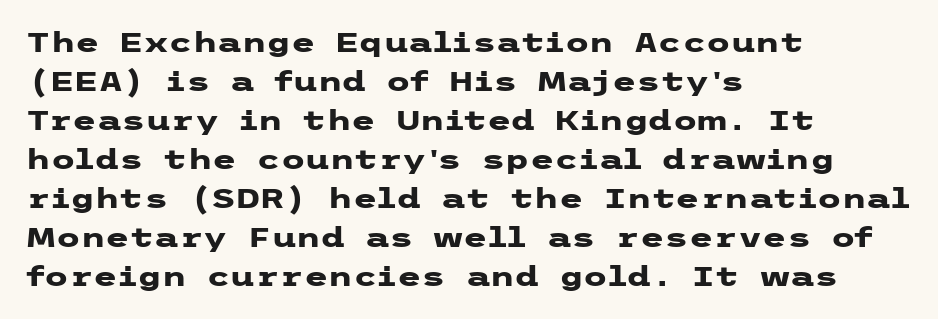
{"serif": "no", "italic": "no", "bold": "yes", "weight": "heavy", "width": "wide", "stroke_contrast": "low", "x_height": "medium", "underline": "no", "align": "left", "line_spacing": "normal", "line_spacing_ratio": 1.39, "letter_spacing": "normal", "letter_spacing_em": 0.0, "glyph_px": 28}
